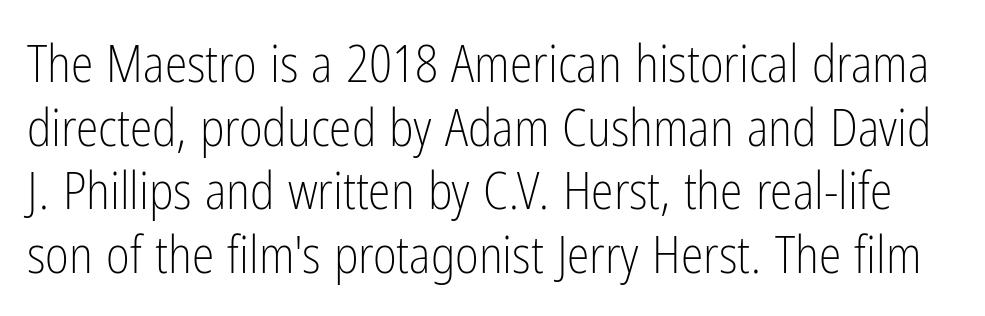
{"serif": "no", "italic": "no", "bold": "no", "weight": "light", "width": "condensed", "stroke_contrast": "low", "x_height": "medium", "monospaced": "no", "underline": "no", "line_spacing": "normal", "line_spacing_ratio": 1.25, "letter_spacing": "normal", "letter_spacing_em": 0.0, "glyph_px": 51}
